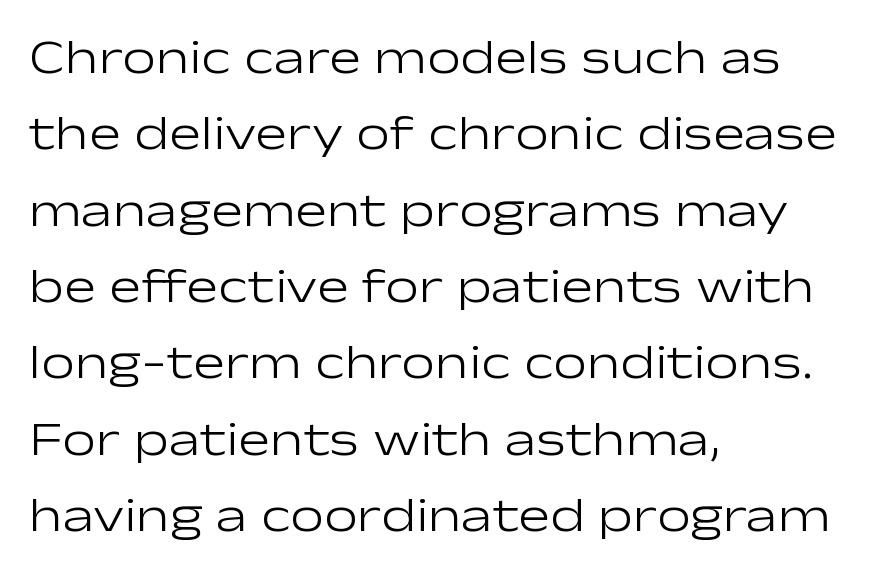
Q: Is the text bold? A: No.
Q: Is the text italic (slanted)? A: No, it is upright.
Q: Is the typeface a serif or a sans-serif typeface? A: Sans-serif.
Q: Is the text underlined? A: No.
Q: How is the paragraph aligned? A: Left-aligned.
Q: Is the spacing between letters normal or unusually wide? A: Normal.
Q: Is the spacing between lines tight, normal or loose? A: Normal.
Q: Width (condensed, normal, or wide)? A: Wide.
Q: Stroke contrast? A: Low.
Q: x-height? A: Medium.
Q: Monospaced? A: No.
